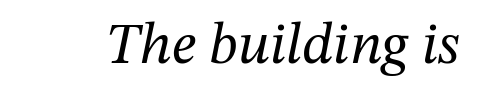
The image shows 58 px regular-weight serif type, italic (leaning right); set normal letter spacing, not underlined; medium stroke contrast and a medium x-height.
